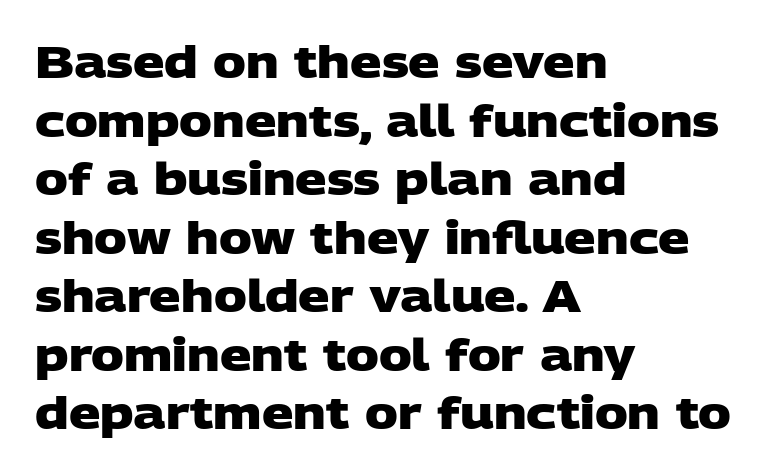
{"serif": "no", "bold": "yes", "weight": "heavy", "width": "wide", "stroke_contrast": "low", "x_height": "large", "monospaced": "no", "underline": "no", "align": "left", "line_spacing": "normal", "line_spacing_ratio": 1.33, "letter_spacing": "normal", "letter_spacing_em": 0.0, "glyph_px": 44}
